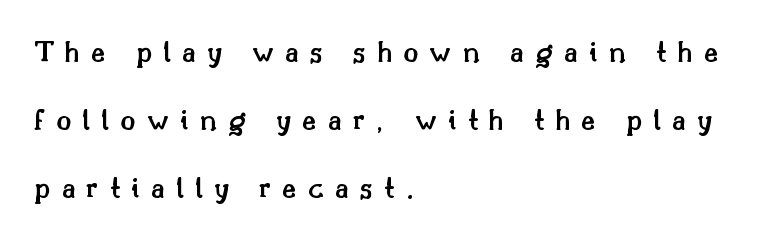
Q: Is the text bold? A: Semi-bold.
Q: Is the text italic (slanted)? A: No, it is upright.
Q: Is the typeface a serif or a sans-serif typeface? A: Serif.
Q: Is the text underlined? A: No.
Q: How is the paragraph aligned? A: Left-aligned.
Q: Is the spacing between letters normal or unusually wide? A: Unusually wide.
Q: Is the spacing between lines tight, normal or loose? A: Loose.
Q: Width (condensed, normal, or wide)? A: Normal.
Q: Stroke contrast? A: Medium.
Q: x-height? A: Small.
Q: Monospaced? A: No.
